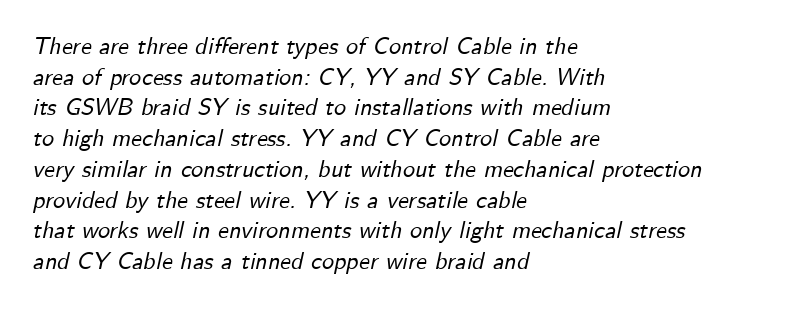
{"italic": "yes", "lean": "right", "slant_degrees": 12, "underline": "no", "align": "left", "line_spacing": "normal", "line_spacing_ratio": 1.28, "letter_spacing": "normal", "letter_spacing_em": 0.0, "glyph_px": 24}
